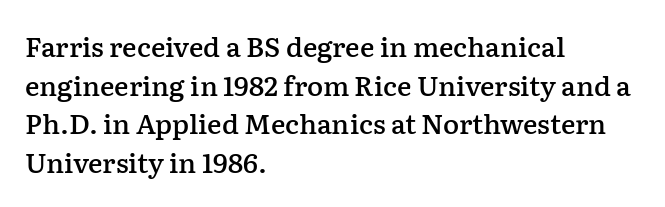
{"italic": "no", "bold": "semi", "underline": "no", "align": "left", "line_spacing": "normal", "line_spacing_ratio": 1.43, "letter_spacing": "normal", "letter_spacing_em": 0.0, "glyph_px": 27}
